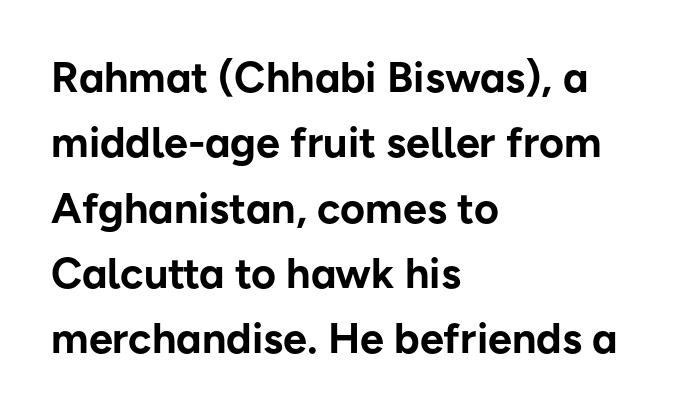
Q: Is the text bold? A: Yes.
Q: Is the text italic (slanted)? A: No, it is upright.
Q: Is the typeface a serif or a sans-serif typeface? A: Sans-serif.
Q: Is the text underlined? A: No.
Q: How is the paragraph aligned? A: Left-aligned.
Q: Is the spacing between letters normal or unusually wide? A: Normal.
Q: Is the spacing between lines tight, normal or loose? A: Normal.
Q: Width (condensed, normal, or wide)? A: Normal.
Q: Stroke contrast? A: Low.
Q: x-height? A: Medium.
Q: Monospaced? A: No.
